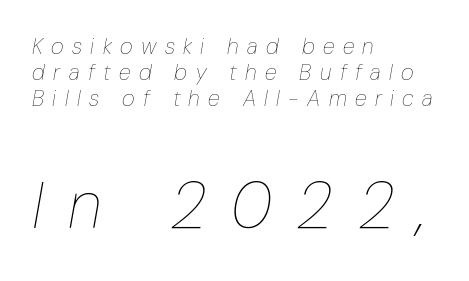
The image shows 65 px thin, condensed type, italic (leaning right); set left-aligned, line spacing 1.19x, unusually wide letter spacing (+0.38 em), not underlined; the second (bottom) block is 2.95x larger; low stroke contrast and a medium x-height.
